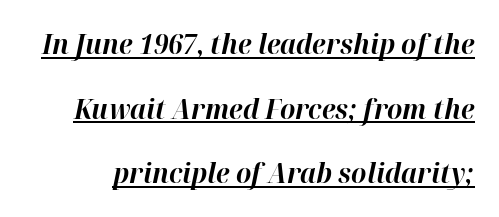
Chunky letters — that's bold for sure. Caption: standard tracking, unaltered. The sample's only ornament is a line tracing under the words. Slant detected: the letters are inclined. Quick note: interline space is abundant.
